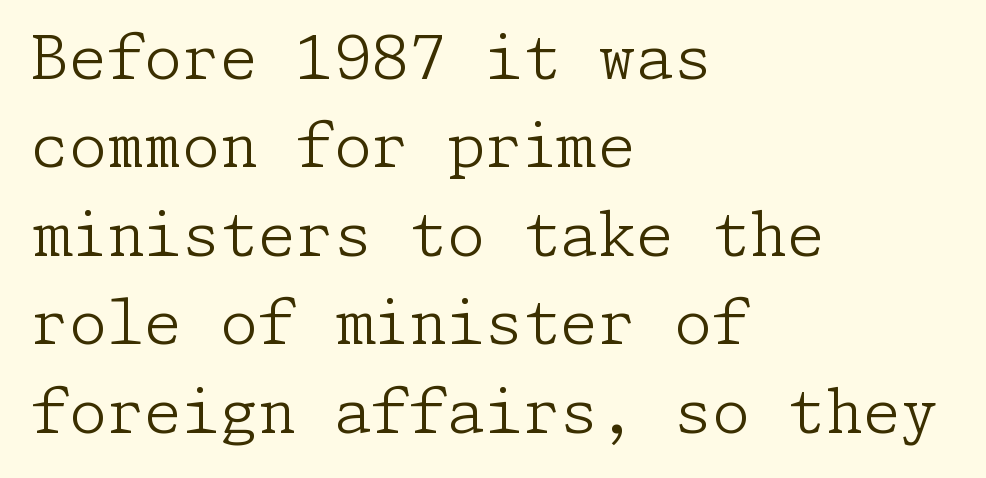
Notice how the passage keeps a crisp vertical edge on the left only. Each word holds together tightly as a unit, with standard inter-letter gaps. The font's upright variant was chosen for this text. To sum up the face: it has serifs. A clean baseline with only descenders dipping below it. Reading down the column, the eye jumps a familiar distance to each next line.
